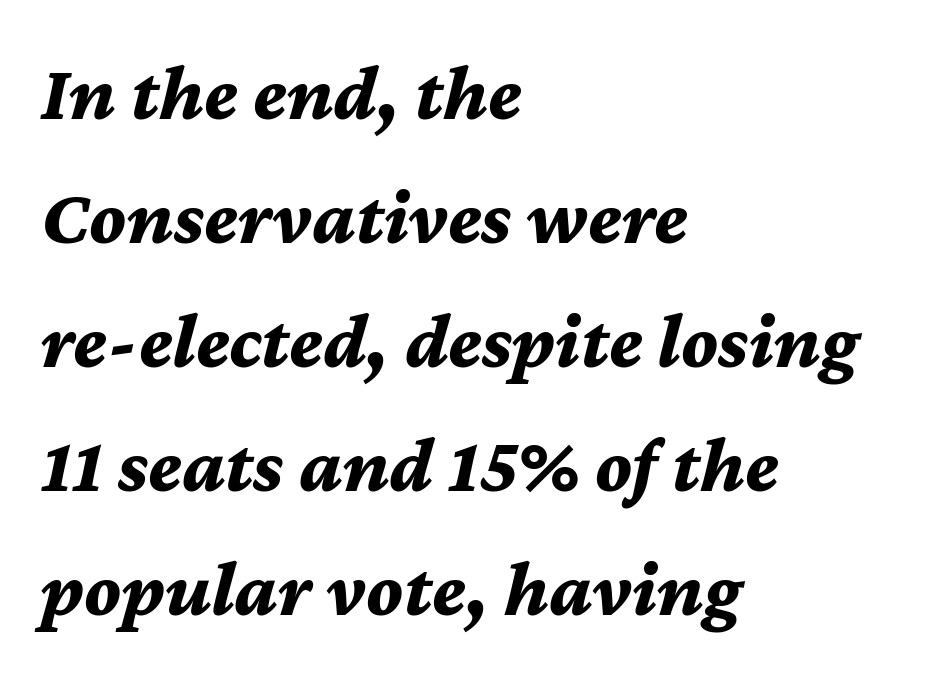
Looks like regular typesetting: each glyph gets only the width it needs. These lines stack with their left ends in a neat column. Lines of text with bare space underneath. Rows of type keep a routine distance in the vertical direction. In terms of letterspacing, this is plain default setting. Its strokes are broad and dark, the hallmark of bold type.
